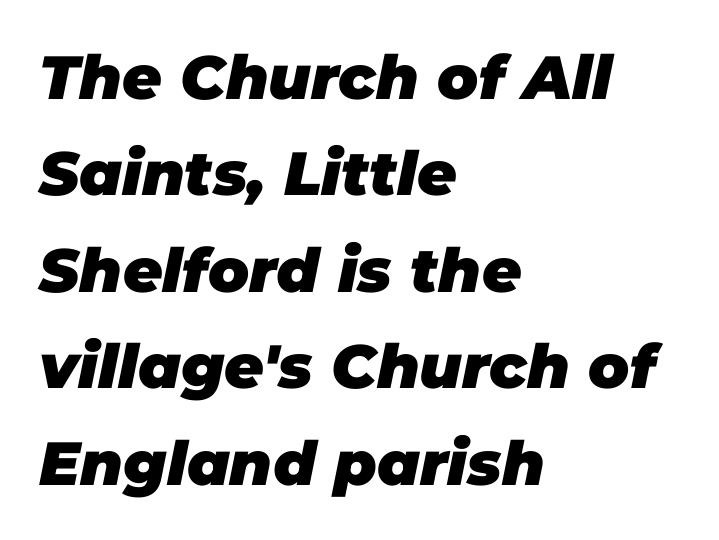
You could not count columns in this text — the font is proportionally spaced. These lines are set flush left with a ragged right edge. Glance below the letters and you will spot only blank space. The passage shown is emphatically bold.
